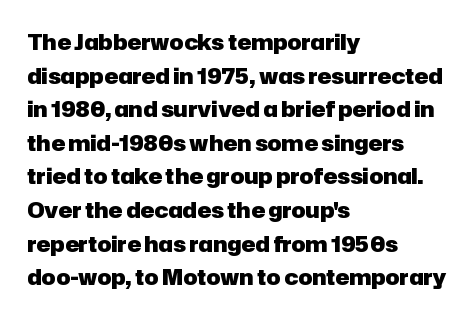
This sample uses plain, unmodified letter spacing. The lines are quadded left. If you measured baseline to baseline, you'd find a middling distance. A dark, heavy texture on the line: the type is bold. Unmarked baselines from the first word to the last.
